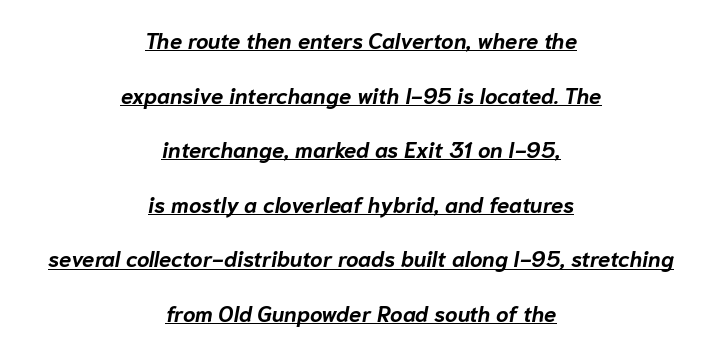
Thick stems and heavy bowls — unmistakably bold. Line spacing here is loose. The lettering tilts uniformly, giving the passage an italic look. In designer terms, the underline attribute is active on this setting. A student would call this center alignment; a typographer would say set centered.
